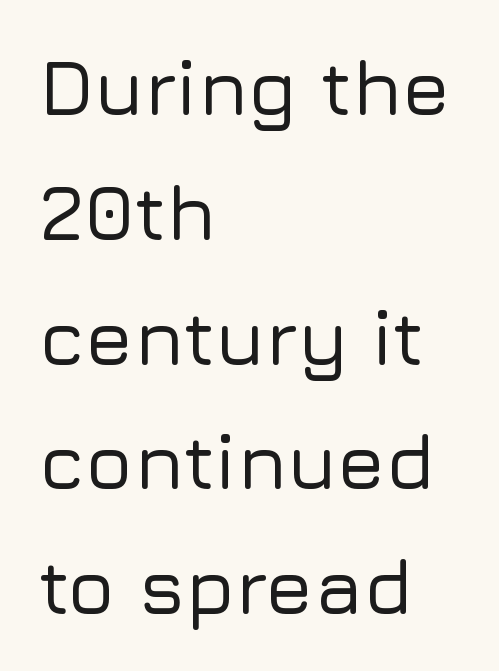
The image shows 78 px sans-serif type, upright; set left-aligned, normal line spacing (1.6x), normal letter spacing, not underlined; low stroke contrast and a medium x-height.
